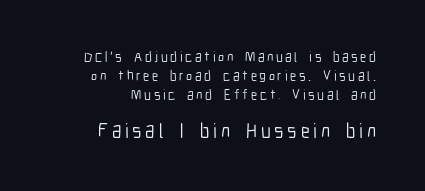
{"italic": "no", "underline": "no", "line_spacing": "normal", "line_spacing_ratio": 1.34, "larger_block": "second", "size_ratio": 1.43, "glyph_px": 20}
